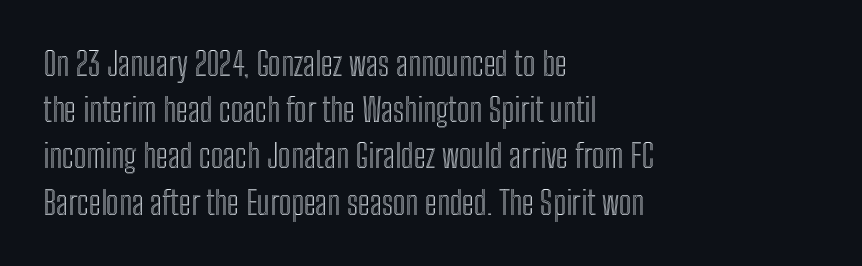
The image shows 33 px condensed type, upright; set left-aligned, normal line spacing (1.4x), normal letter spacing, not underlined; a medium x-height.
